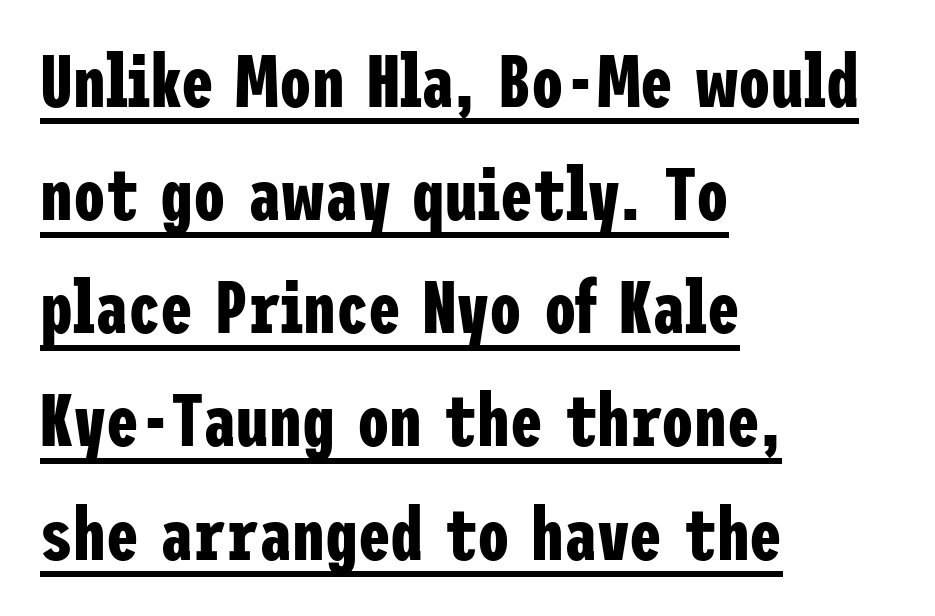
{"serif": "no", "italic": "no", "bold": "yes", "weight": "bold", "width": "condensed", "stroke_contrast": "low", "x_height": "medium", "underline": "yes", "align": "left", "line_spacing": "normal", "line_spacing_ratio": 1.55, "letter_spacing": "normal", "letter_spacing_em": 0.0, "glyph_px": 73}
